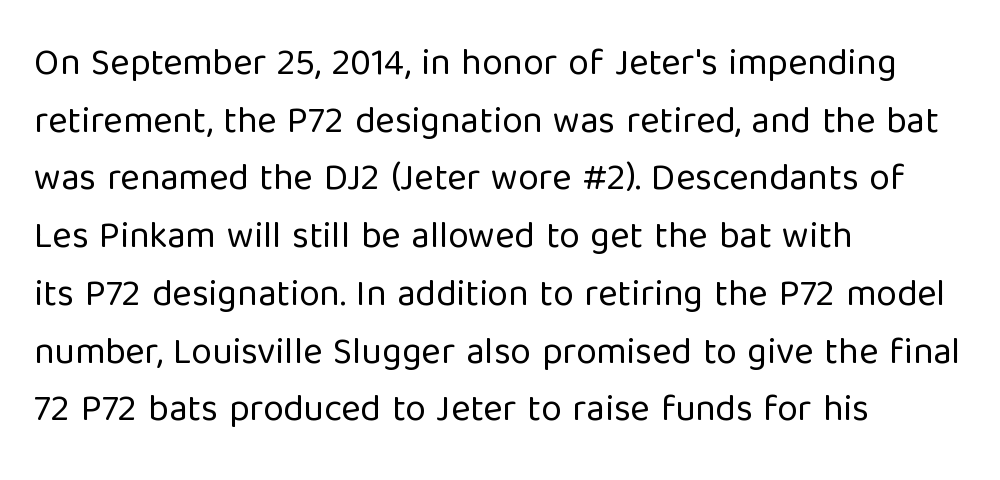
Q: Is the text bold? A: No.
Q: Is the text italic (slanted)? A: No, it is upright.
Q: Is the typeface a serif or a sans-serif typeface? A: Sans-serif.
Q: Is the text underlined? A: No.
Q: How is the paragraph aligned? A: Left-aligned.
Q: Is the spacing between letters normal or unusually wide? A: Normal.
Q: Is the spacing between lines tight, normal or loose? A: Normal.
Q: Width (condensed, normal, or wide)? A: Normal.
Q: Stroke contrast? A: Low.
Q: x-height? A: Medium.
Q: Monospaced? A: No.
